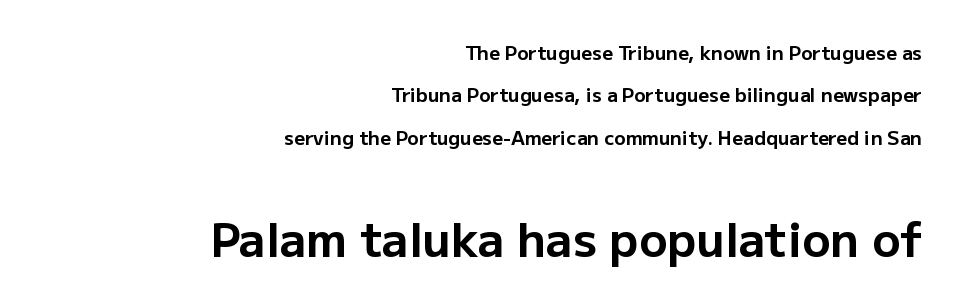
The image shows 47 px bold sans-serif type, upright; set right-aligned, loose line spacing (2.23x), normal letter spacing, not underlined; the second (bottom) block is 2.47x larger; low stroke contrast and a medium x-height.
